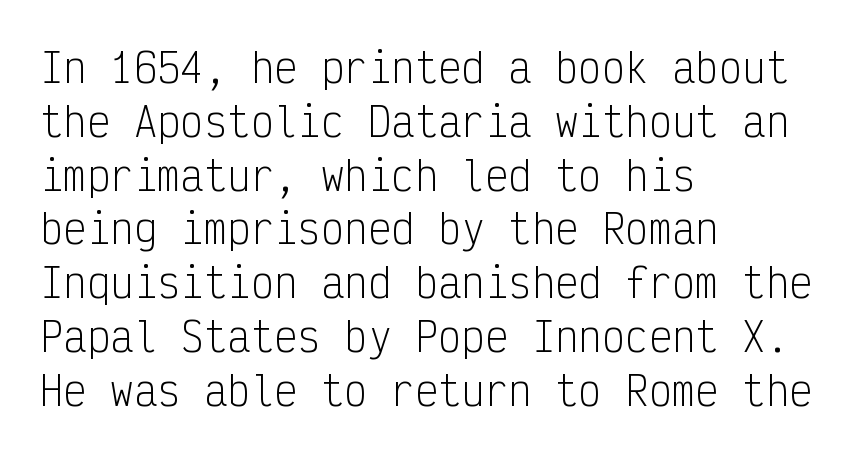
Q: Is the text bold? A: No.
Q: Is the text italic (slanted)? A: No, it is upright.
Q: Is the typeface a serif or a sans-serif typeface? A: Sans-serif.
Q: Is the text underlined? A: No.
Q: How is the paragraph aligned? A: Left-aligned.
Q: Is the spacing between letters normal or unusually wide? A: Normal.
Q: Is the spacing between lines tight, normal or loose? A: Normal.
Q: Width (condensed, normal, or wide)? A: Condensed.
Q: Stroke contrast? A: Low.
Q: x-height? A: Medium.
Q: Monospaced? A: Yes.
